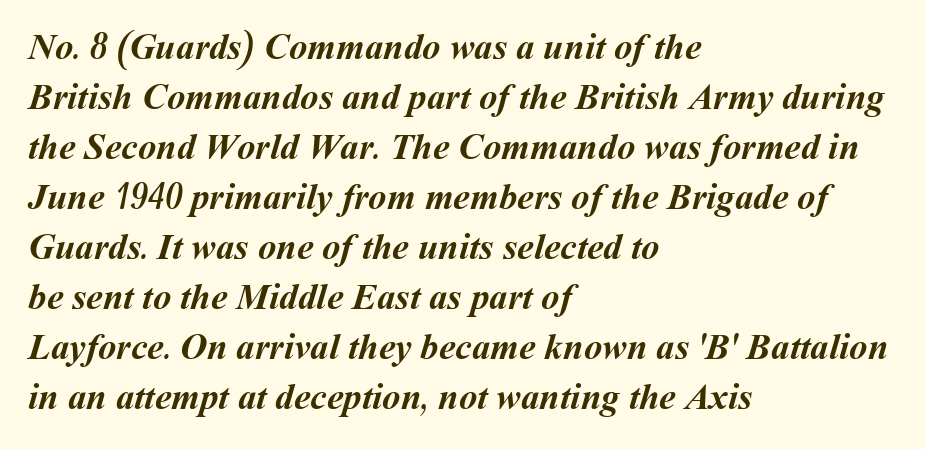
{"bold": "yes", "weight": "semibold", "width": "normal", "stroke_contrast": "medium", "x_height": "medium", "monospaced": "no", "underline": "no", "align": "left", "line_spacing": "normal", "line_spacing_ratio": 1.35, "letter_spacing": "normal", "letter_spacing_em": 0.0, "glyph_px": 37}
